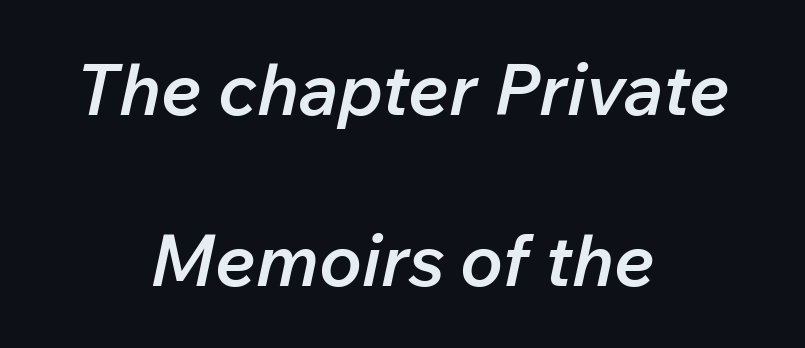
This rendering leaves character spacing at its baseline value. The block of text is sparse from top to bottom, with ample space between rows. A student would call this center alignment; a typographer would say set centered. The specimen omits any rule beneath the text block's lines.
